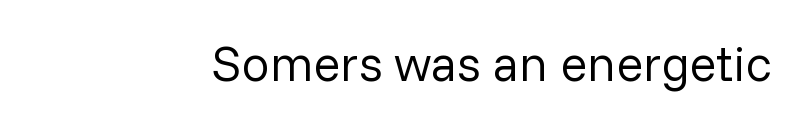
The image shows 50 px regular-weight sans-serif type, upright; set normal letter spacing, not underlined; low stroke contrast and a medium x-height.
